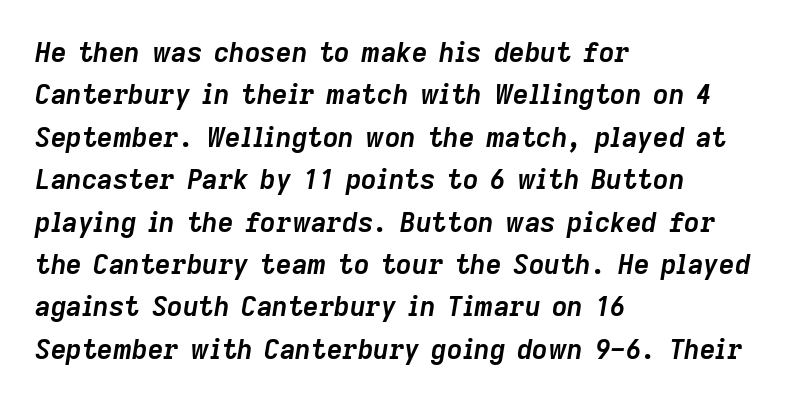
The image shows 27 px bold type, italic (leaning right); set left-aligned, normal line spacing (1.57x), normal letter spacing, not underlined.
